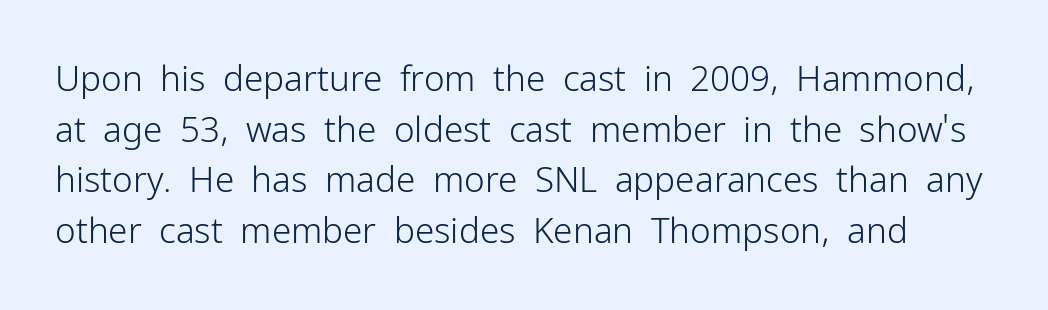
The typesetting does not lean heavy: it is not bold. Anything drawn beneath the words? Only blank space. Between one letter and the next there's only the usual sliver of space. Vertical strokes here are truly vertical. Is there much room between lines? A standard amount, neither cramped nor airy.
